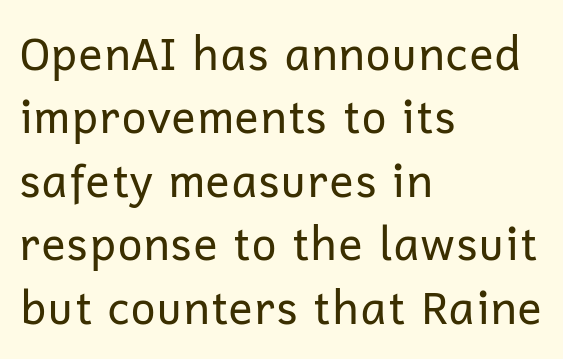
Whoever set this chose a conventional vertical rhythm. Underline: absent. No italicization has been applied; the sample stays upright. A light-to-regular cut is what we see here. Serifs: no, the terminals of the letterforms are clean.
